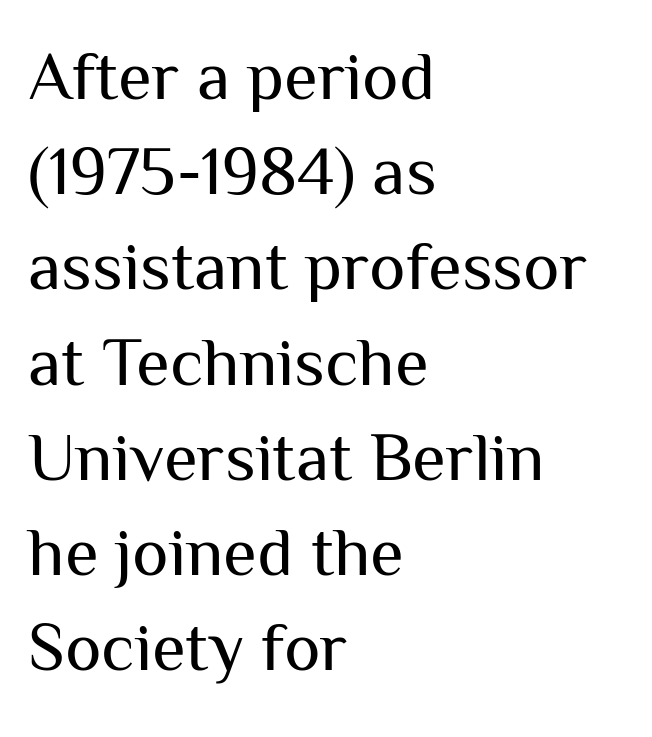
Q: Is the text bold? A: No.
Q: Is the text italic (slanted)? A: No, it is upright.
Q: Is the typeface a serif or a sans-serif typeface? A: Sans-serif.
Q: Is the text underlined? A: No.
Q: How is the paragraph aligned? A: Left-aligned.
Q: Is the spacing between letters normal or unusually wide? A: Normal.
Q: Is the spacing between lines tight, normal or loose? A: Normal.
Q: Width (condensed, normal, or wide)? A: Normal.
Q: Stroke contrast? A: Medium.
Q: x-height? A: Medium.
Q: Monospaced? A: No.
